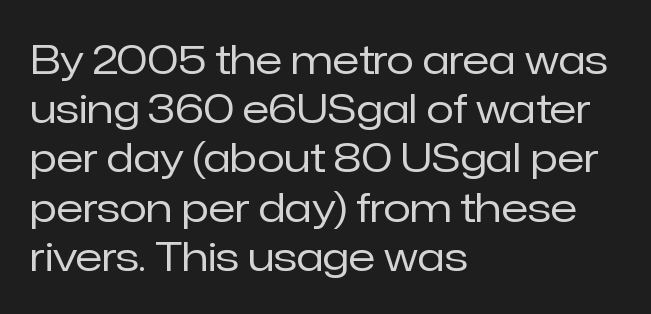
Character widths vary here, with narrow letters taking less room than wide ones. Typeset ragged right — the left edge is the straight one. Stroke mass is kept to a normal reading level or below. Anything drawn beneath the words? Only blank space. This is the regular roman posture of the typeface. Check where the strokes stop: nothing finishes them off — pure sans.
